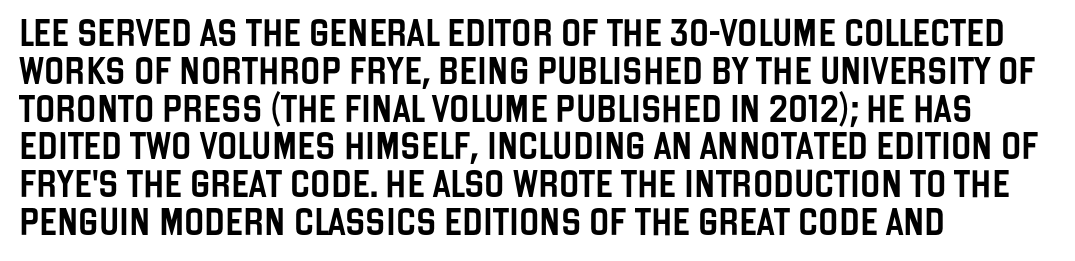
Q: Is the text italic (slanted)? A: No, it is upright.
Q: Is the text underlined? A: No.
Q: How is the paragraph aligned? A: Left-aligned.
Q: Is the spacing between letters normal or unusually wide? A: Normal.
Q: Is the spacing between lines tight, normal or loose? A: Normal.
